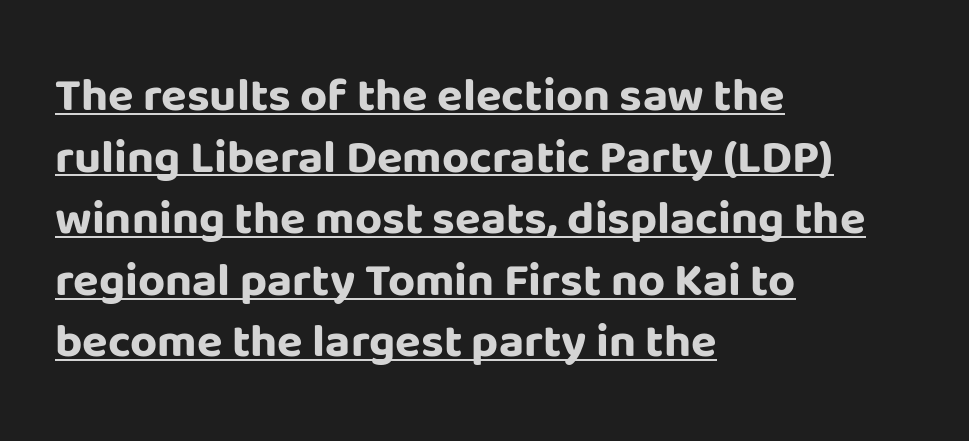
Q: Is the text bold? A: Yes.
Q: Is the text italic (slanted)? A: No, it is upright.
Q: Is the typeface a serif or a sans-serif typeface? A: Sans-serif.
Q: Is the text underlined? A: Yes.
Q: How is the paragraph aligned? A: Left-aligned.
Q: Is the spacing between letters normal or unusually wide? A: Normal.
Q: Is the spacing between lines tight, normal or loose? A: Normal.
Q: Width (condensed, normal, or wide)? A: Normal.
Q: Stroke contrast? A: Low.
Q: x-height? A: Large.
Q: Monospaced? A: No.
